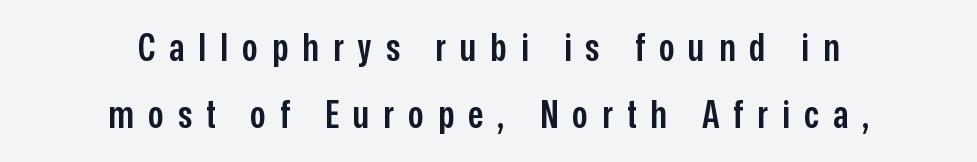
Q: Is the text bold? A: Semi-bold.
Q: Is the text italic (slanted)? A: No, it is upright.
Q: Is the typeface a serif or a sans-serif typeface? A: Sans-serif.
Q: Is the text underlined? A: No.
Q: How is the paragraph aligned? A: Centered.
Q: Is the spacing between letters normal or unusually wide? A: Unusually wide.
Q: Width (condensed, normal, or wide)? A: Condensed.
Q: Stroke contrast? A: Low.
Q: x-height? A: Medium.
Q: Monospaced? A: No.
